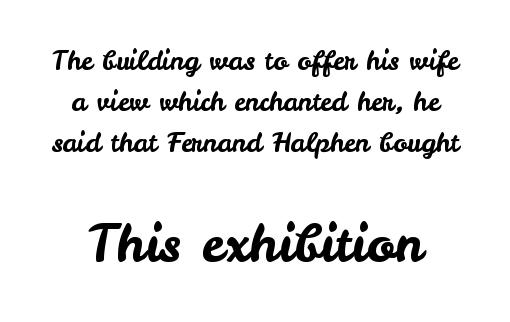
Successive baselines arrive at the customary interval. A student would notice the bottom passage is typeset larger than what precedes it. Each row of text sits above clean, open space.
